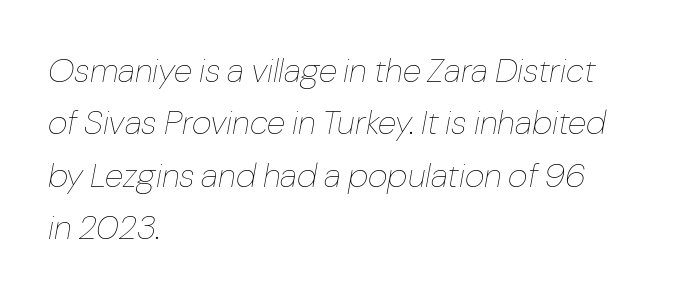
Q: Is the text bold? A: No.
Q: Is the text italic (slanted)? A: Yes, it leans right by about 10 degrees.
Q: Is the text underlined? A: No.
Q: How is the paragraph aligned? A: Left-aligned.
Q: Is the spacing between letters normal or unusually wide? A: Normal.
Q: Is the spacing between lines tight, normal or loose? A: Normal.
Q: Width (condensed, normal, or wide)? A: Normal.
Q: Stroke contrast? A: Low.
Q: x-height? A: Medium.
Q: Monospaced? A: No.
